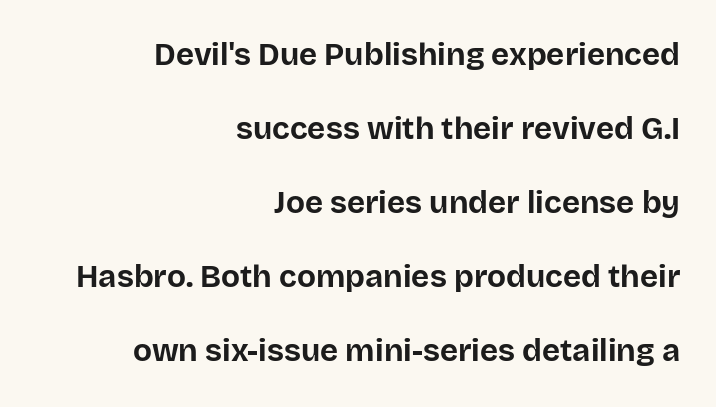
{"serif": "no", "italic": "no", "bold": "yes", "weight": "bold", "width": "normal", "stroke_contrast": "low", "x_height": "large", "monospaced": "no", "underline": "no", "align": "right", "line_spacing": "loose", "line_spacing_ratio": 2.39, "letter_spacing": "normal", "letter_spacing_em": 0.0, "glyph_px": 31}
